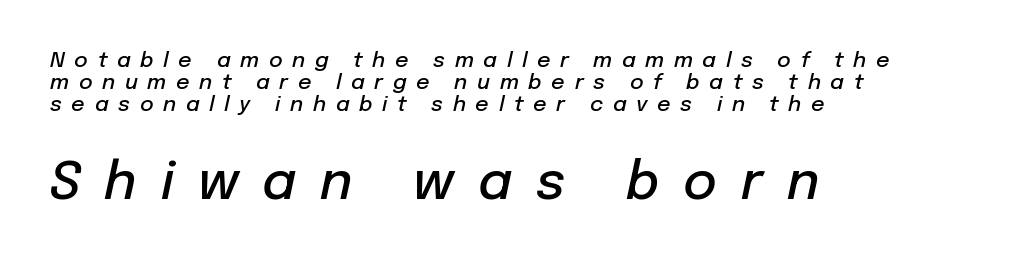
{"italic": "yes", "lean": "right", "slant_degrees": 12, "bold": "semi", "weight": "semibold", "width": "normal", "stroke_contrast": "low", "x_height": "medium", "monospaced": "no", "underline": "no", "align": "left", "line_spacing": "tight", "line_spacing_ratio": 1.04, "letter_spacing": "wide", "letter_spacing_em": 0.46, "larger_block": "second", "size_ratio": 2.48, "glyph_px": 52}
